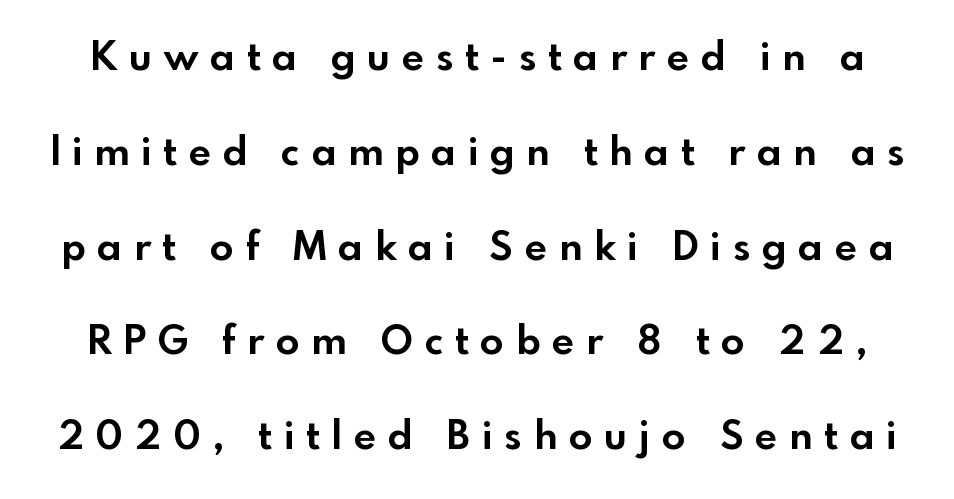
The image shows 39 px bold sans-serif type, upright; set loose line spacing (2.43x), unusually wide letter spacing (+0.31 em), not underlined; a small x-height.
